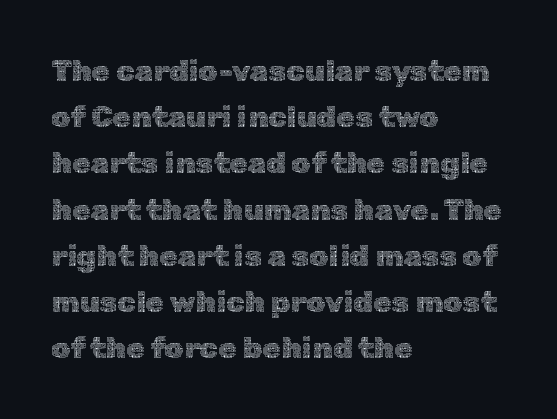
The image shows 30 px thin type, upright; set left-aligned, normal line spacing (1.54x), normal letter spacing, not underlined; a medium x-height.
